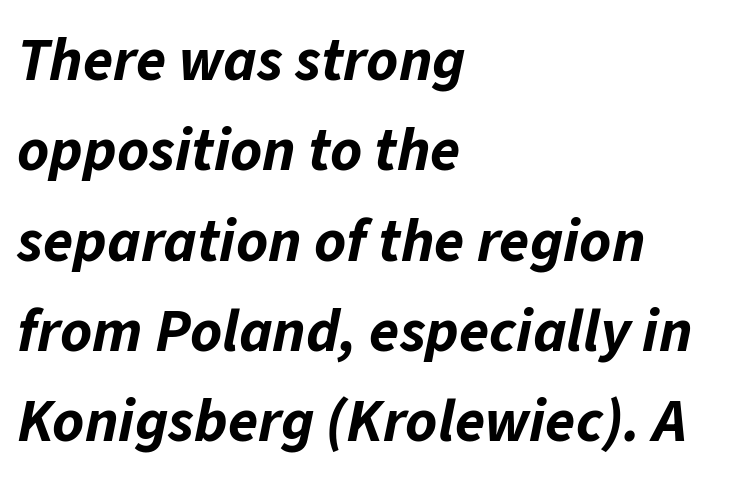
The image shows 61 px bold type, italic (leaning right); set left-aligned, normal line spacing (1.48x), normal letter spacing, not underlined; low stroke contrast and a medium x-height.
